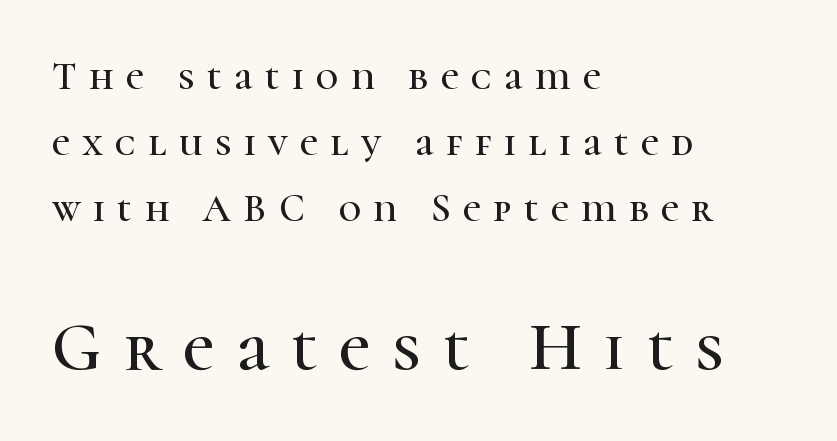
No word sits above an underline. The passage shown stacks its lines at a standard gap. These lines stack with their left ends in a neat column. The axis of the letterforms is exactly vertical. Spacing between characters has been opened up far beyond the box default. If you squint, the bottom block still reads clearly — it's the larger of the two.
